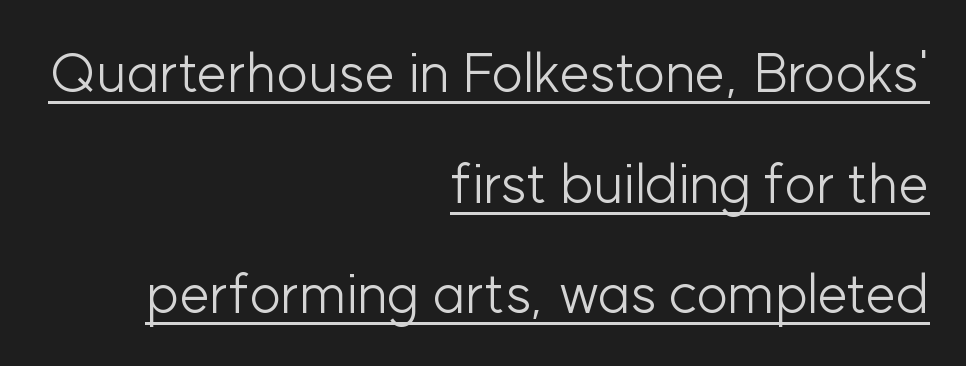
The image shows 55 px light sans-serif type, upright; set right-aligned, loose line spacing (2.01x), normal letter spacing, underlined; low stroke contrast and a medium x-height.
